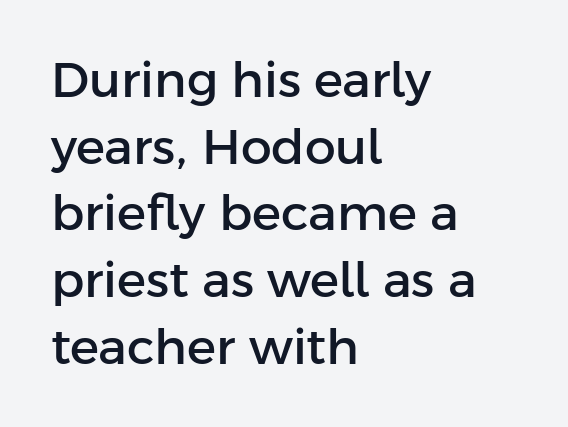
The passage is arranged the way most books set body copy — flush left. Descenders are the only things crossing below the line. Examine the stroke ends and you'll find no serifs. Characters remain perfectly vertical along every line.
